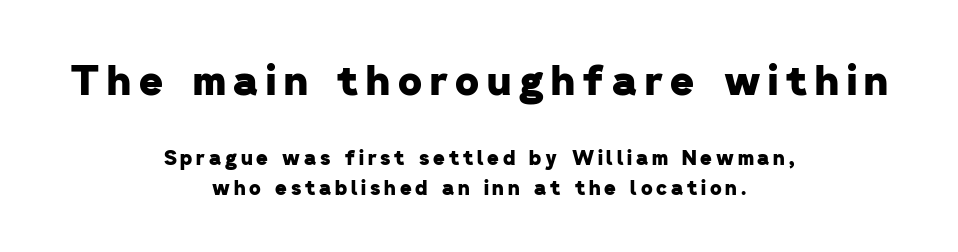
I'd call this a sans setting — the letters go barefoot. Rows of type keep a routine distance in the vertical direction. Note the varied advance widths — an 'i' is clearly narrower than an 'm'. Every row of glyphs is offset so its center matches the block's center. The earlier block is typeset at a bigger size than the later block. Quick note: underline off.
